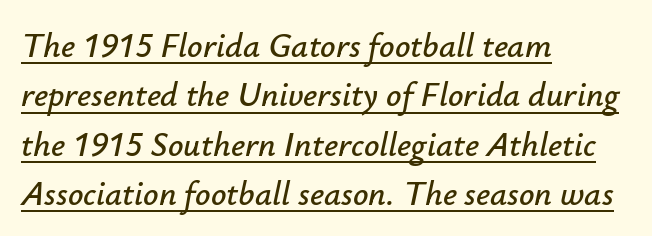
Q: Is the text italic (slanted)? A: Yes, it leans right by about 12 degrees.
Q: Is the text underlined? A: Yes.
Q: How is the paragraph aligned? A: Left-aligned.
Q: Is the spacing between letters normal or unusually wide? A: Normal.
Q: Is the spacing between lines tight, normal or loose? A: Normal.
Q: Width (condensed, normal, or wide)? A: Normal.
Q: Stroke contrast? A: Low.
Q: x-height? A: Small.
Q: Monospaced? A: No.
